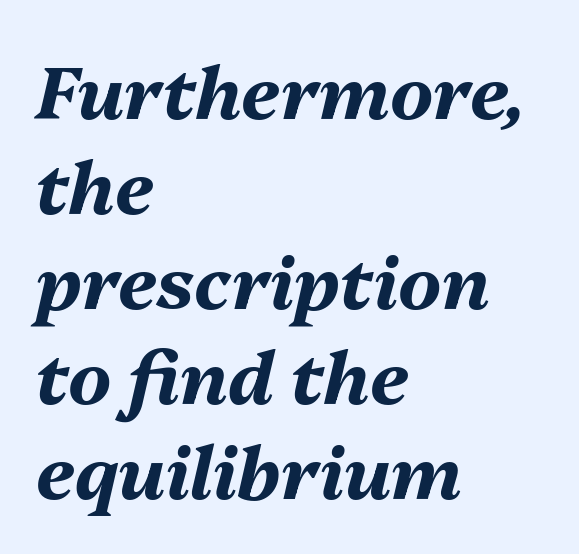
{"italic": "yes", "lean": "right", "slant_degrees": 13, "bold": "yes", "weight": "bold", "width": "normal", "stroke_contrast": "medium", "x_height": "medium", "monospaced": "no", "underline": "no", "align": "left", "line_spacing": "normal", "line_spacing_ratio": 1.3, "letter_spacing": "normal", "letter_spacing_em": 0.0, "glyph_px": 73}
